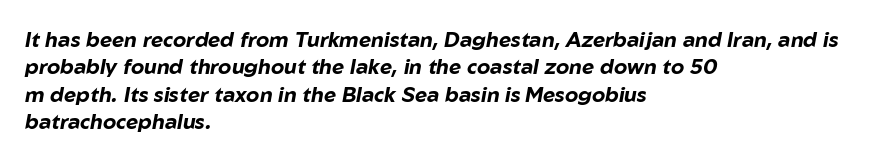
{"italic": "yes", "lean": "right", "slant_degrees": 10, "bold": "yes", "underline": "no", "align": "left", "line_spacing": "normal", "line_spacing_ratio": 1.3, "letter_spacing": "normal", "letter_spacing_em": 0.0, "glyph_px": 21}
